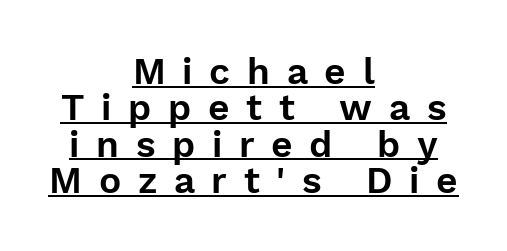
Loose tracking; the words dissolve into strings of separated letters. Whoever set this chose condensed vertical rhythm over breathing room. The face used here is proportionally spaced, like ordinary book or web type. It's the straight-up-and-down kind of type.
